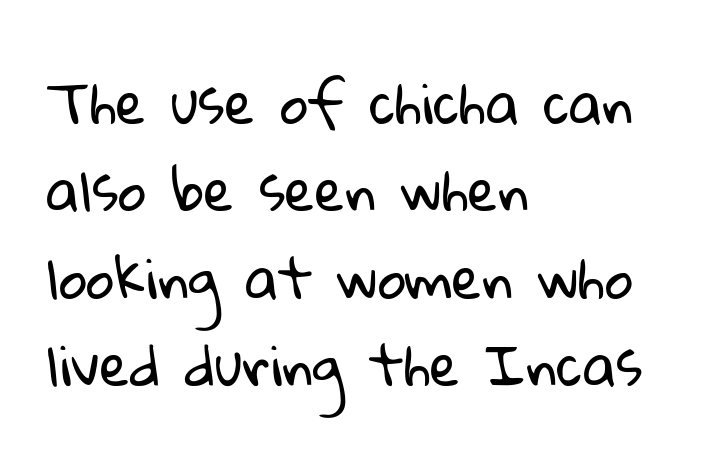
The image shows 55 px regular-weight sans-serif type; set left-aligned, normal line spacing (1.59x), normal letter spacing, not underlined; low stroke contrast and a medium x-height.
